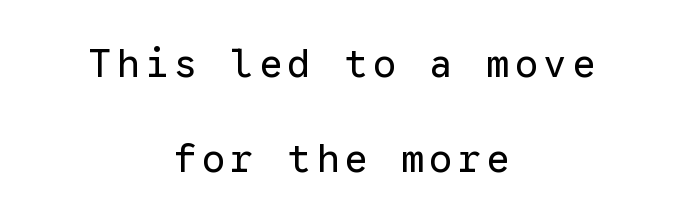
Q: Is the text bold? A: No.
Q: Is the text italic (slanted)? A: No, it is upright.
Q: Is the typeface a serif or a sans-serif typeface? A: Sans-serif.
Q: Is the text underlined? A: No.
Q: How is the paragraph aligned? A: Centered.
Q: Is the spacing between lines tight, normal or loose? A: Loose.
Q: Width (condensed, normal, or wide)? A: Normal.
Q: Stroke contrast? A: Low.
Q: x-height? A: Medium.
Q: Monospaced? A: Yes.
